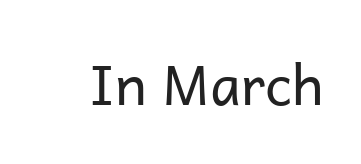
The image shows 55 px regular-weight sans-serif type, upright; set normal letter spacing, not underlined; low stroke contrast and a medium x-height.
